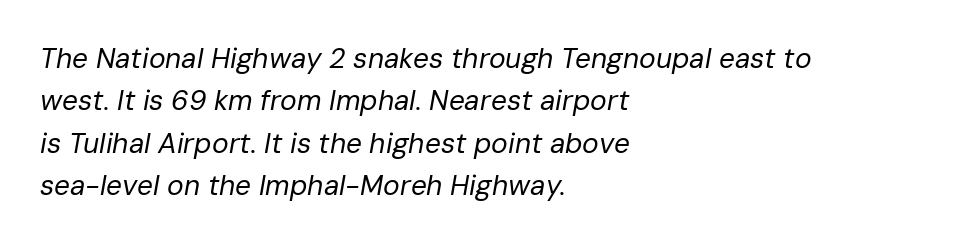
The image shows 28 px regular-weight type, italic (leaning right); set left-aligned, normal line spacing (1.51x), normal letter spacing, not underlined; low stroke contrast and a medium x-height.
